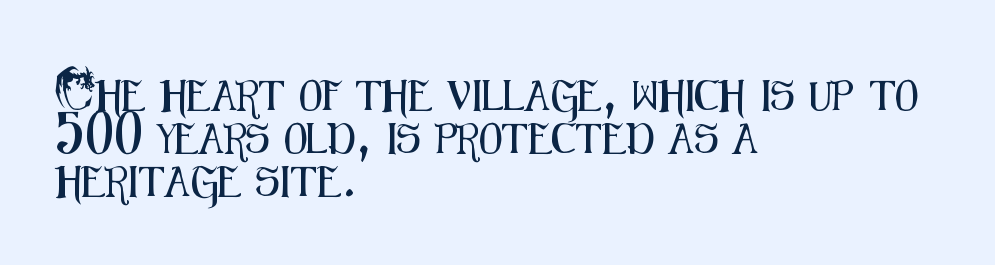
{"serif": "no", "italic": "no", "width": "condensed", "stroke_contrast": "medium", "x_height": "small", "monospaced": "no", "underline": "no", "align": "left", "line_spacing": "normal", "line_spacing_ratio": 1.44, "letter_spacing": "normal", "letter_spacing_em": 0.0, "glyph_px": 30}
